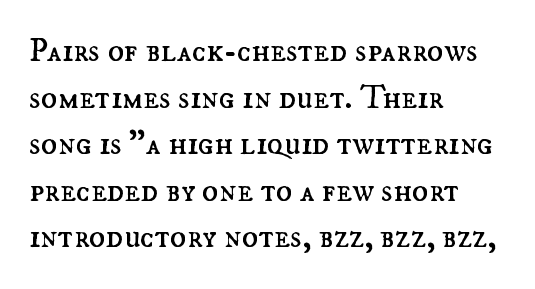
Q: Is the text bold? A: No.
Q: Is the text italic (slanted)? A: No, it is upright.
Q: Is the text underlined? A: No.
Q: How is the paragraph aligned? A: Left-aligned.
Q: Is the spacing between letters normal or unusually wide? A: Normal.
Q: Is the spacing between lines tight, normal or loose? A: Normal.
Q: Width (condensed, normal, or wide)? A: Normal.
Q: Stroke contrast? A: Medium.
Q: x-height? A: Small.
Q: Monospaced? A: No.
